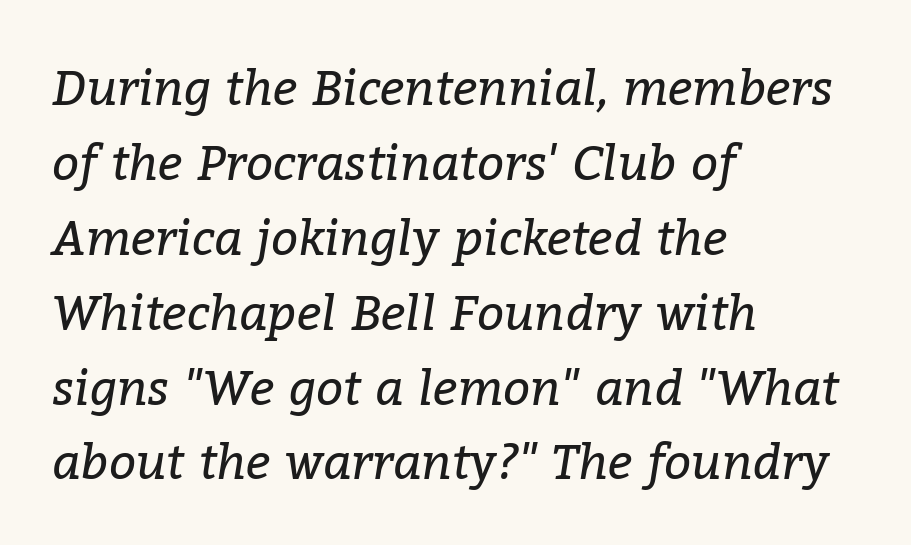
Q: Is the text bold? A: No.
Q: Is the text italic (slanted)? A: Yes, it leans right by about 9 degrees.
Q: Is the typeface a serif or a sans-serif typeface? A: Serif.
Q: Is the text underlined? A: No.
Q: How is the paragraph aligned? A: Left-aligned.
Q: Is the spacing between letters normal or unusually wide? A: Normal.
Q: Is the spacing between lines tight, normal or loose? A: Normal.
Q: Width (condensed, normal, or wide)? A: Normal.
Q: Stroke contrast? A: Low.
Q: x-height? A: Medium.
Q: Monospaced? A: No.
